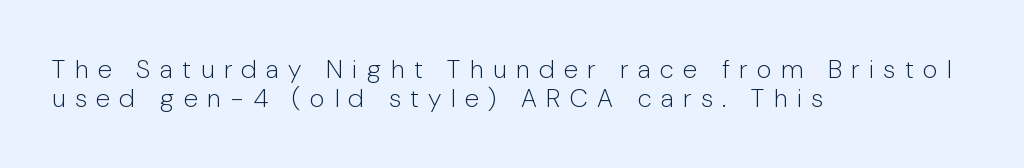
{"italic": "no", "bold": "no", "underline": "no", "align": "left", "line_spacing": "tight", "line_spacing_ratio": 1.11, "letter_spacing": "wide", "letter_spacing_em": 0.36, "glyph_px": 26}
